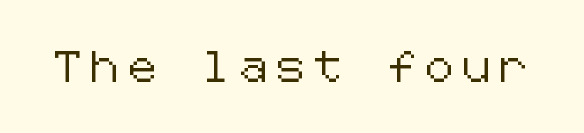
Q: Is the text italic (slanted)? A: No, it is upright.
Q: Is the typeface a serif or a sans-serif typeface? A: Sans-serif.
Q: Is the text underlined? A: No.
Q: Is the spacing between letters normal or unusually wide? A: Unusually wide.
Q: Width (condensed, normal, or wide)? A: Normal.
Q: Stroke contrast? A: Low.
Q: x-height? A: Medium.
